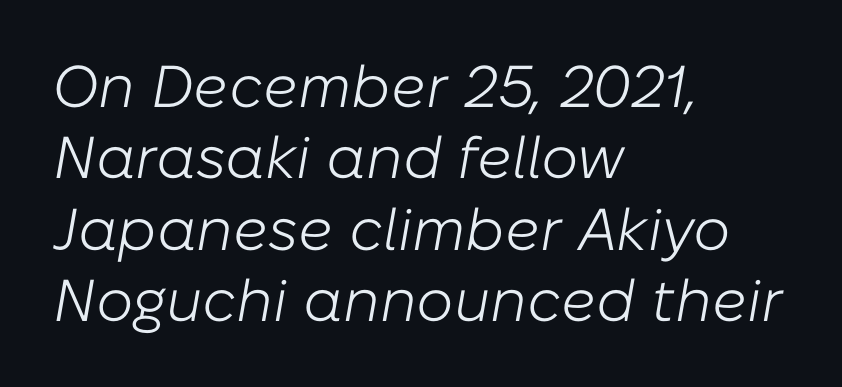
The passage shown is typed in a proportional face where columns would drift. Caption: multi-line text, flush left, ragged right. The type is set solid horizontally, with unmodified tracking. This reads as an unemphasized weight, regular at the heaviest. Characters are canted at an angle relative to the baseline's perpendicular. Clear beneath every line of the passage.
